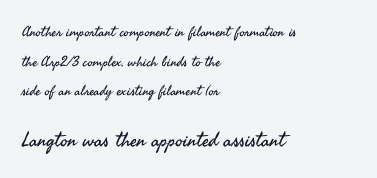
Q: Is the text bold? A: No.
Q: Is the text italic (slanted)? A: Yes.
Q: Is the text underlined? A: No.
Q: How is the paragraph aligned? A: Left-aligned.
Q: Is the spacing between letters normal or unusually wide? A: Normal.
Q: Is the spacing between lines tight, normal or loose? A: Loose.
Q: Which block of text is set in a larger size, the first (top) or the second (bottom)? A: The second (bottom) one.
